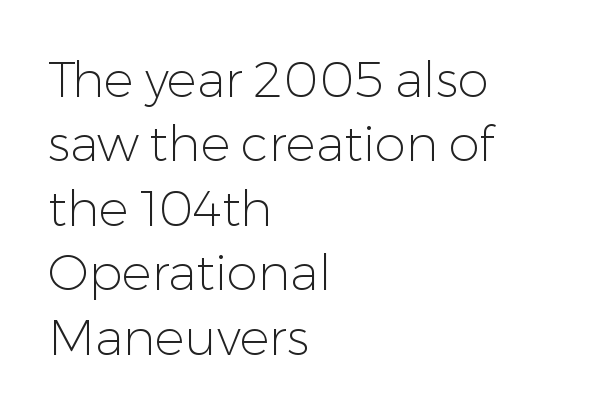
Q: Is the text bold? A: No.
Q: Is the text italic (slanted)? A: No, it is upright.
Q: Is the typeface a serif or a sans-serif typeface? A: Sans-serif.
Q: Is the text underlined? A: No.
Q: How is the paragraph aligned? A: Left-aligned.
Q: Is the spacing between letters normal or unusually wide? A: Normal.
Q: Is the spacing between lines tight, normal or loose? A: Normal.
Q: Width (condensed, normal, or wide)? A: Normal.
Q: Stroke contrast? A: Low.
Q: x-height? A: Medium.
Q: Monospaced? A: No.
